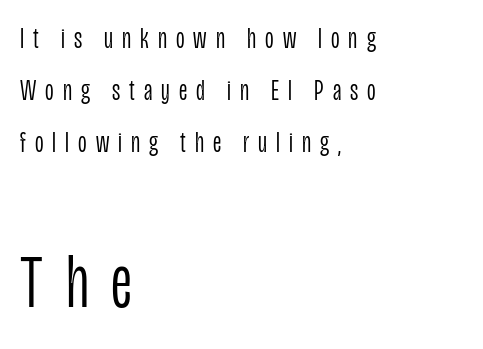
Clear beneath every line of the passage. Summary of weight: not heavy and not bold. Short and long lines alike share a common starting point at left. Observe the wide spacing: letters keep a clear distance from each other. The face used here is proportionally spaced, like ordinary book or web type.
